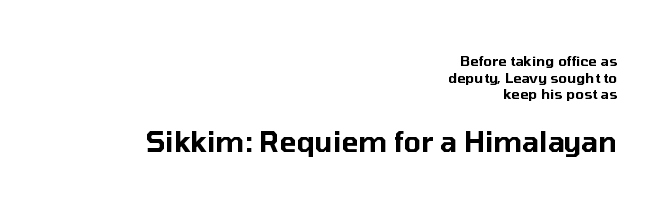
The image shows 28 px sans-serif type, upright; set right-aligned, line spacing 1.18x, normal letter spacing, not underlined; the second (bottom) block is 2.0x larger; low stroke contrast and a medium x-height.
